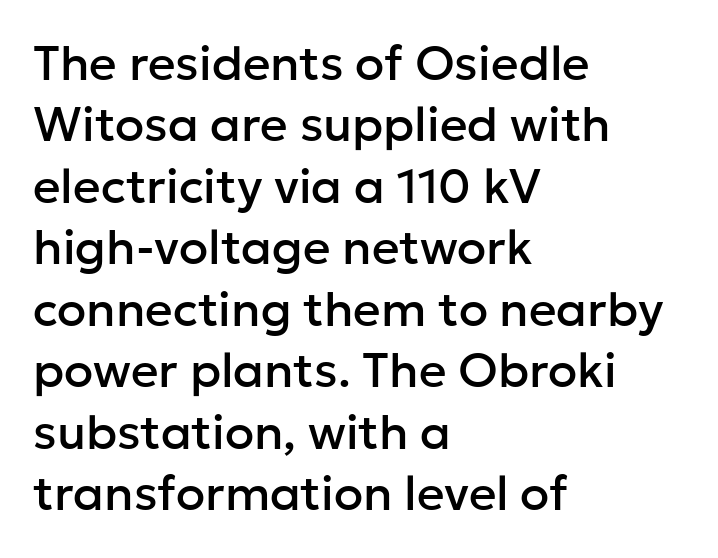
The image shows 48 px sans-serif type, upright; set left-aligned, normal line spacing (1.28x), normal letter spacing, not underlined; low stroke contrast and a medium x-height.
